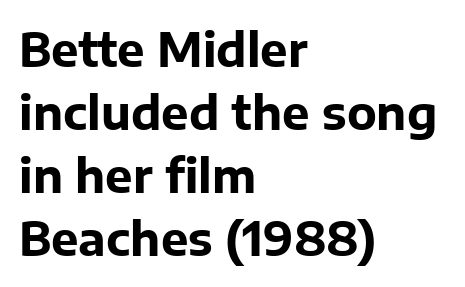
Q: Is the text bold? A: Yes.
Q: Is the text italic (slanted)? A: No, it is upright.
Q: Is the typeface a serif or a sans-serif typeface? A: Sans-serif.
Q: Is the text underlined? A: No.
Q: How is the paragraph aligned? A: Left-aligned.
Q: Is the spacing between letters normal or unusually wide? A: Normal.
Q: Is the spacing between lines tight, normal or loose? A: Normal.
Q: Width (condensed, normal, or wide)? A: Normal.
Q: Stroke contrast? A: Low.
Q: x-height? A: Medium.
Q: Monospaced? A: No.
